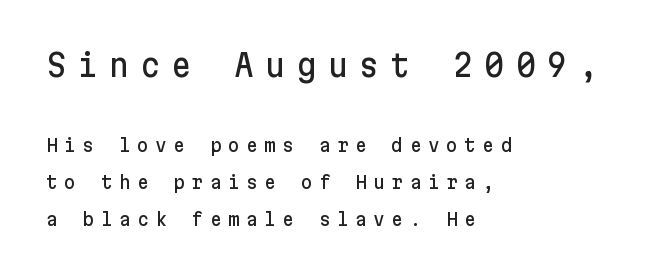
Q: Is the text italic (slanted)? A: No, it is upright.
Q: Is the typeface a serif or a sans-serif typeface? A: Sans-serif.
Q: Is the text underlined? A: No.
Q: How is the paragraph aligned? A: Left-aligned.
Q: Is the spacing between letters normal or unusually wide? A: Unusually wide.
Q: Is the spacing between lines tight, normal or loose? A: Loose.
Q: Which block of text is set in a larger size, the first (top) or the second (bottom)? A: The first (top) one.
Q: Width (condensed, normal, or wide)? A: Normal.
Q: Stroke contrast? A: Low.
Q: x-height? A: Medium.
